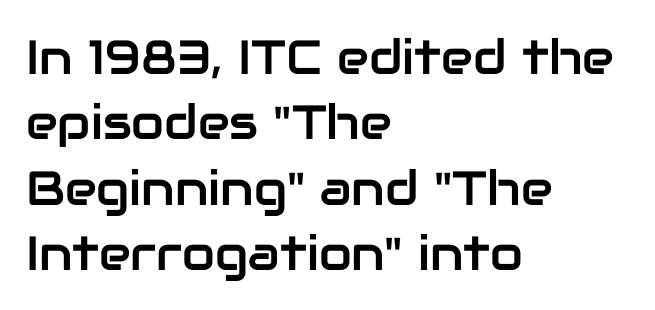
The image shows 48 px sans-serif type, upright; set left-aligned, normal line spacing (1.36x), normal letter spacing, not underlined; low stroke contrast and a medium x-height.
